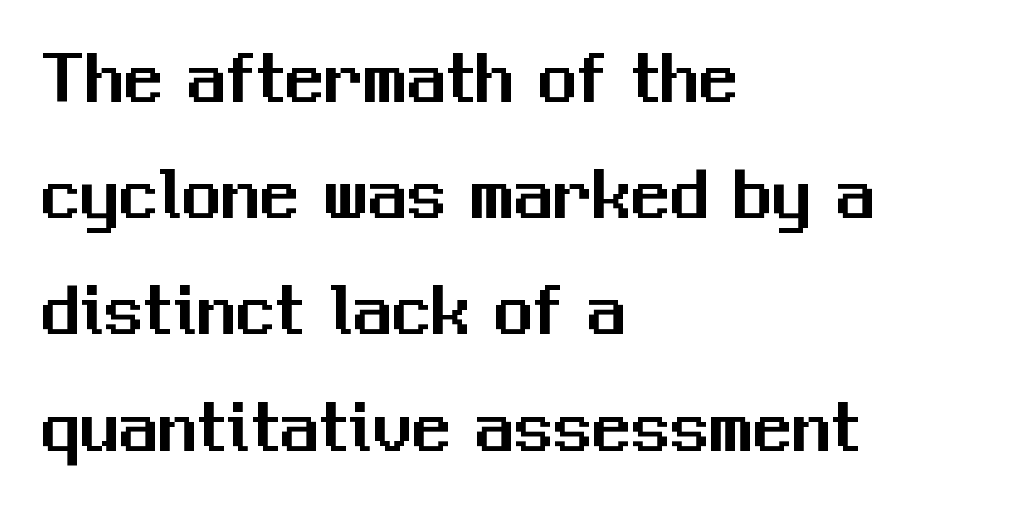
{"serif": "no", "italic": "no", "width": "normal", "stroke_contrast": "medium", "x_height": "medium", "monospaced": "no", "underline": "no", "align": "left", "line_spacing": "normal", "line_spacing_ratio": 1.49, "letter_spacing": "normal", "letter_spacing_em": 0.0, "glyph_px": 78}
